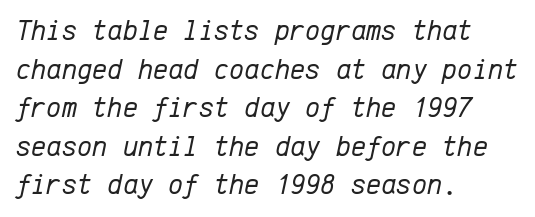
Vertical spacing — default. Layout note: lines flush left. Do the characters align in a grid? Yes, the font is monospaced. Letter spacing: default. Rendered with sloped, italic letterforms. Caption: face not bold, strokes unweighted.
